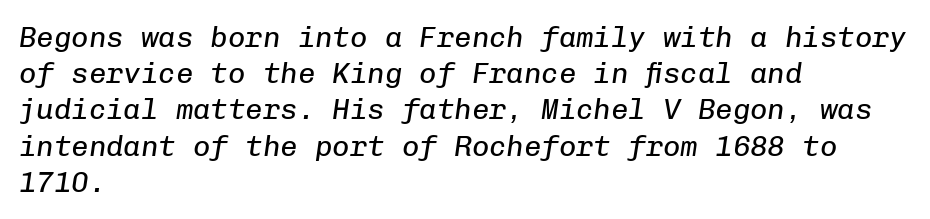
{"italic": "yes", "lean": "right", "slant_degrees": 8, "bold": "no", "weight": "regular", "width": "normal", "stroke_contrast": "low", "x_height": "medium", "monospaced": "yes", "underline": "no", "align": "left", "line_spacing": "normal", "line_spacing_ratio": 1.25, "letter_spacing": "normal", "letter_spacing_em": 0.0, "glyph_px": 29}
